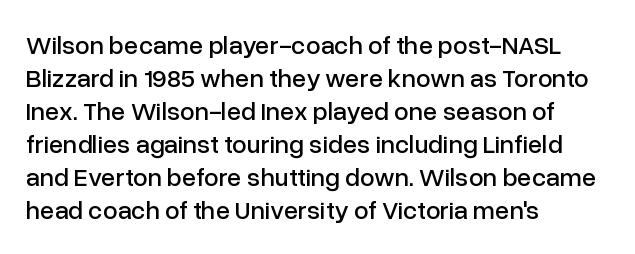
{"italic": "no", "underline": "no", "align": "left", "line_spacing": "normal", "line_spacing_ratio": 1.27, "letter_spacing": "normal", "letter_spacing_em": 0.0, "glyph_px": 26}
